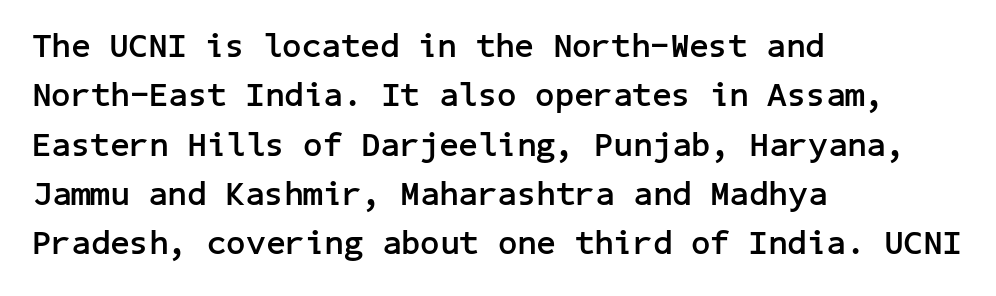
{"serif": "no", "italic": "no", "bold": "yes", "weight": "semibold", "width": "normal", "stroke_contrast": "low", "x_height": "medium", "underline": "no", "align": "left", "line_spacing": "normal", "line_spacing_ratio": 1.45, "letter_spacing": "normal", "letter_spacing_em": 0.0, "glyph_px": 34}
